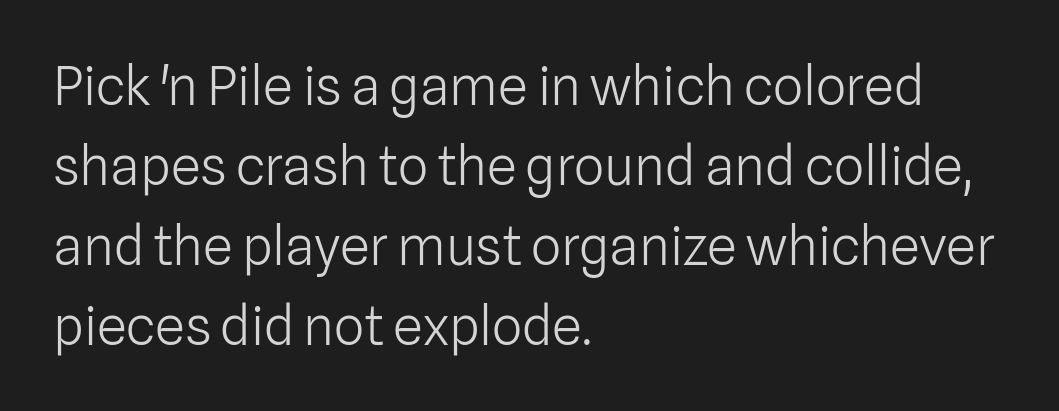
{"serif": "no", "italic": "no", "bold": "no", "weight": "light", "width": "normal", "stroke_contrast": "low", "x_height": "medium", "monospaced": "no", "underline": "no", "align": "left", "line_spacing": "normal", "line_spacing_ratio": 1.48, "letter_spacing": "normal", "letter_spacing_em": 0.0, "glyph_px": 54}
